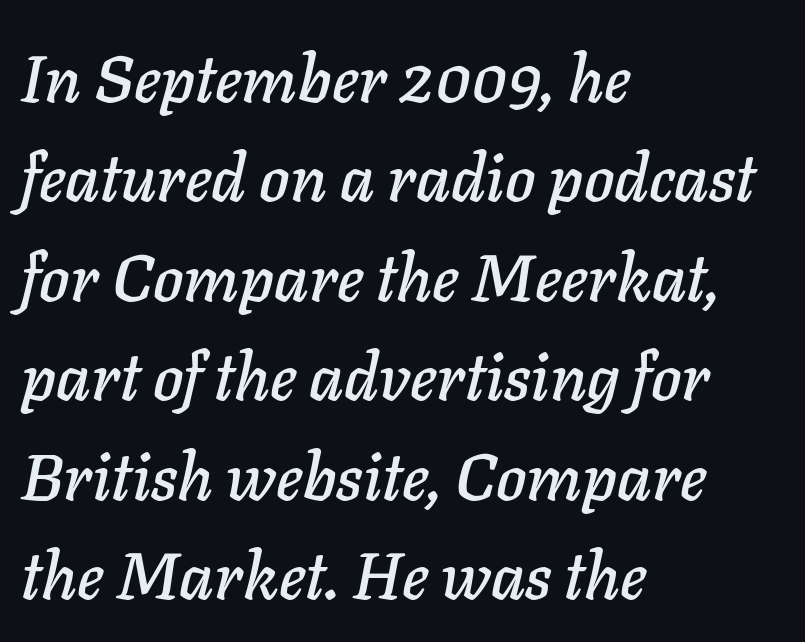
Q: Is the text italic (slanted)? A: Yes, it leans right by about 11 degrees.
Q: Is the text underlined? A: No.
Q: How is the paragraph aligned? A: Left-aligned.
Q: Is the spacing between letters normal or unusually wide? A: Normal.
Q: Is the spacing between lines tight, normal or loose? A: Normal.
Q: Width (condensed, normal, or wide)? A: Normal.
Q: Stroke contrast? A: Low.
Q: x-height? A: Medium.
Q: Monospaced? A: No.
